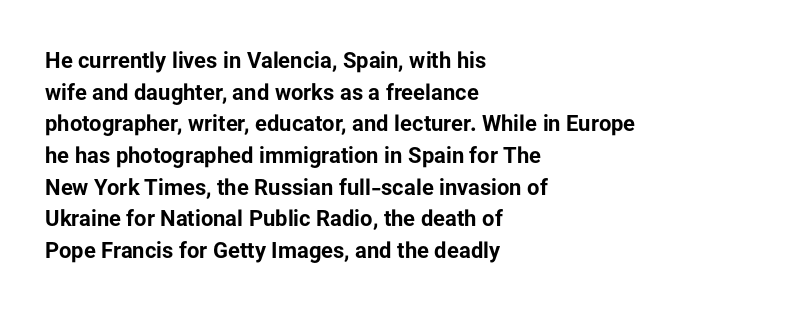
Q: Is the text bold? A: Yes.
Q: Is the text italic (slanted)? A: No, it is upright.
Q: Is the text underlined? A: No.
Q: How is the paragraph aligned? A: Left-aligned.
Q: Is the spacing between letters normal or unusually wide? A: Normal.
Q: Is the spacing between lines tight, normal or loose? A: Normal.
